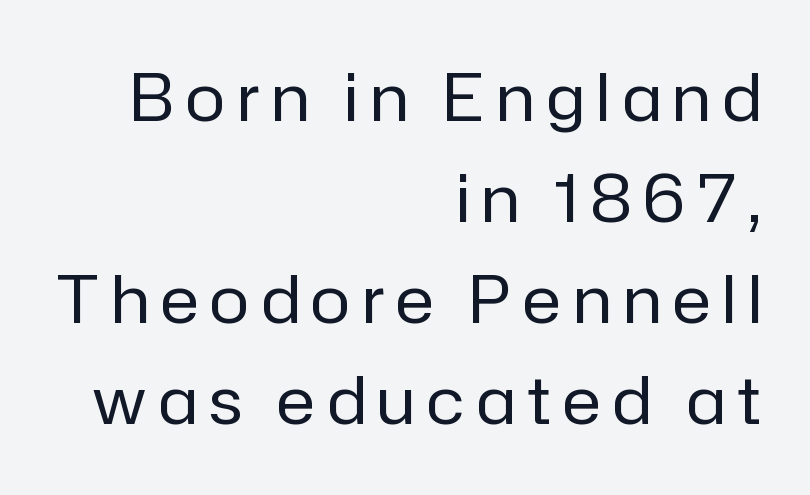
The image shows 66 px regular-weight sans-serif type, upright; set right-aligned, normal line spacing (1.53x), not underlined; low stroke contrast and a medium x-height.
